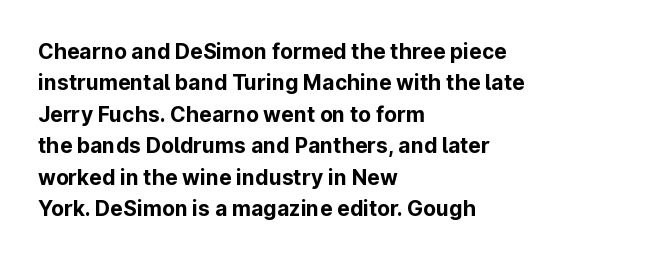
The image shows 21 px bold type, upright; set left-aligned, normal line spacing (1.5x), normal letter spacing, not underlined.
